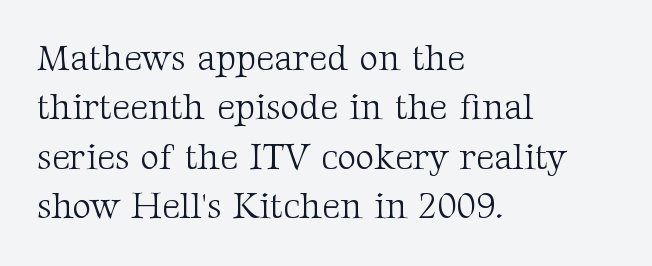
{"serif": "yes", "italic": "no", "bold": "no", "weight": "light", "width": "normal", "stroke_contrast": "medium", "x_height": "medium", "monospaced": "no", "underline": "no", "align": "left", "line_spacing": "normal", "line_spacing_ratio": 1.37, "letter_spacing": "normal", "letter_spacing_em": 0.0, "glyph_px": 36}
